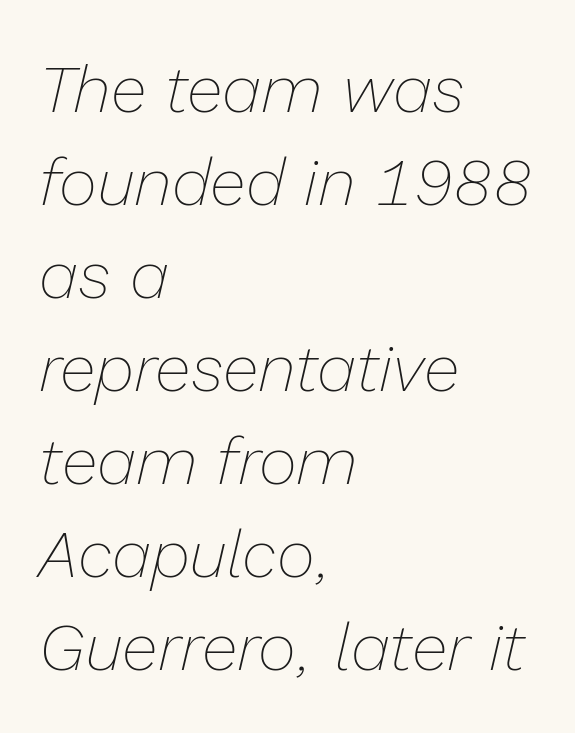
The font sits on the lighter half of the weight spectrum, regular included. Spacing verdict: proportional, widths tailored to each character. What's the leading like? Ordinary, nothing unusual. The lettering tilts uniformly, giving the passage an italic look. Bare-footed words on every line. In CSS terms this would be text-align: left.
